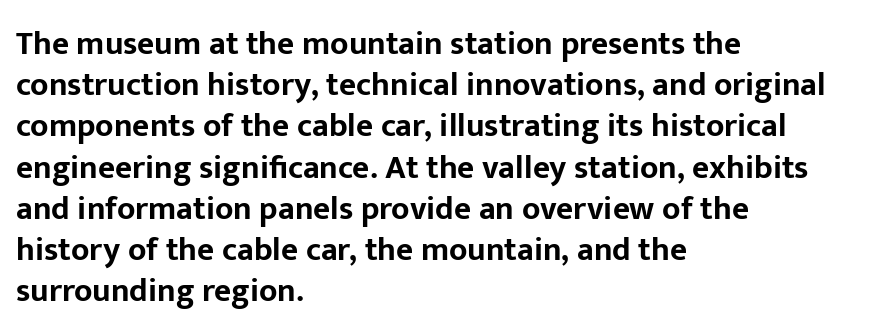
{"serif": "no", "italic": "no", "bold": "yes", "weight": "bold", "width": "normal", "stroke_contrast": "low", "x_height": "medium", "monospaced": "no", "underline": "no", "align": "left", "line_spacing": "normal", "line_spacing_ratio": 1.25, "letter_spacing": "normal", "letter_spacing_em": 0.0, "glyph_px": 33}
